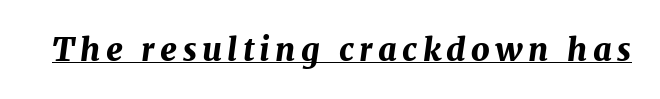
{"italic": "yes", "lean": "right", "slant_degrees": 7, "bold": "yes", "weight": "bold", "width": "normal", "stroke_contrast": "medium", "x_height": "medium", "monospaced": "no", "underline": "yes", "glyph_px": 32}
